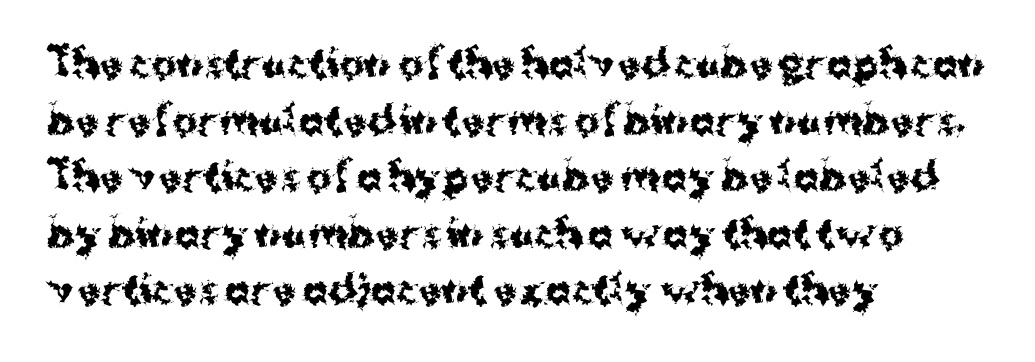
The image shows 38 px bold sans-serif type, upright; set left-aligned, normal line spacing (1.49x), normal letter spacing, not underlined; medium stroke contrast and a medium x-height.
